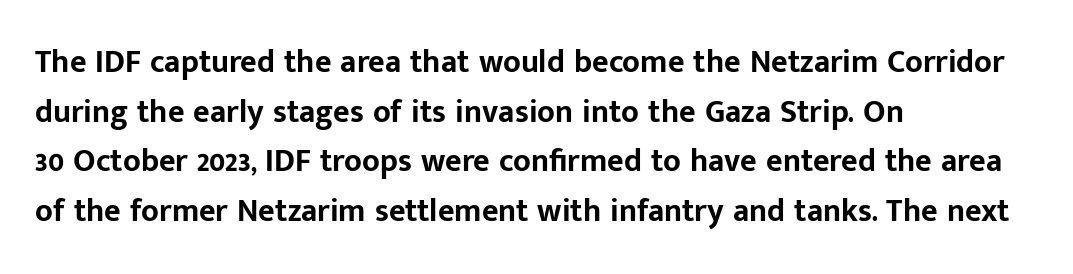
The image shows 32 px bold sans-serif type, upright; set left-aligned, normal line spacing (1.55x), normal letter spacing, not underlined; low stroke contrast and a medium x-height.
